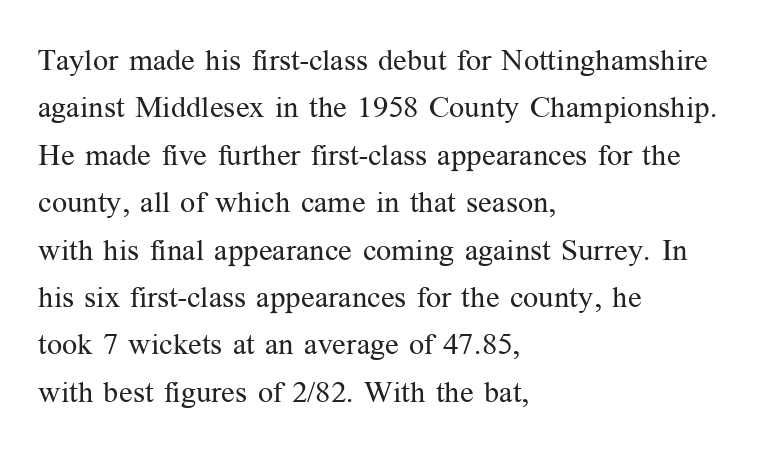
Q: Is the text bold? A: No.
Q: Is the text italic (slanted)? A: No, it is upright.
Q: Is the typeface a serif or a sans-serif typeface? A: Serif.
Q: Is the text underlined? A: No.
Q: How is the paragraph aligned? A: Left-aligned.
Q: Is the spacing between letters normal or unusually wide? A: Normal.
Q: Is the spacing between lines tight, normal or loose? A: Normal.
Q: Width (condensed, normal, or wide)? A: Normal.
Q: Stroke contrast? A: Medium.
Q: x-height? A: Medium.
Q: Monospaced? A: No.
